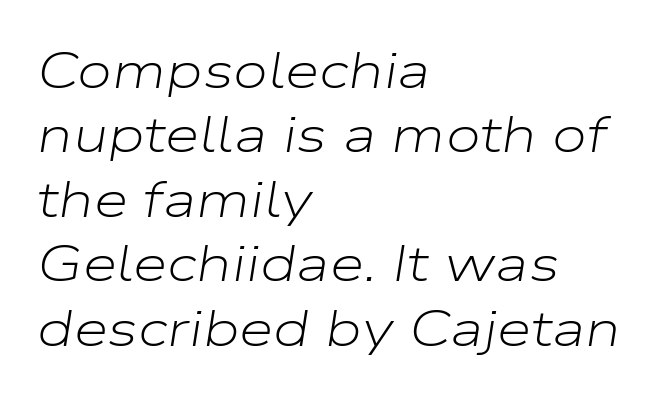
Plain, unruled lines of type. This is oblique type, the kind used for emphasis or titles. The rendering uses natural spacing where letterforms have individual widths. Spacing between characters is what you'd get straight out of the box.
